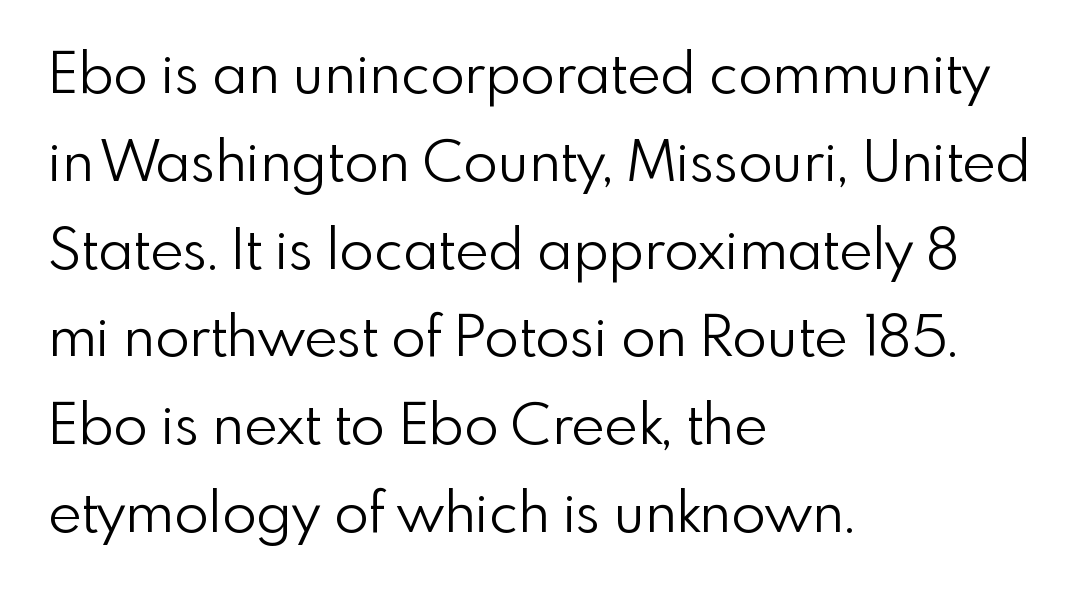
Here the designer chose a conventional face with non-uniform glyph widths. Are there feet on the stems? There aren't — it's a sans. A roman cut, with each character standing at attention. No heavy texture on the line: the type isn't bold. The leading is moderate, giving the passage an even texture.
